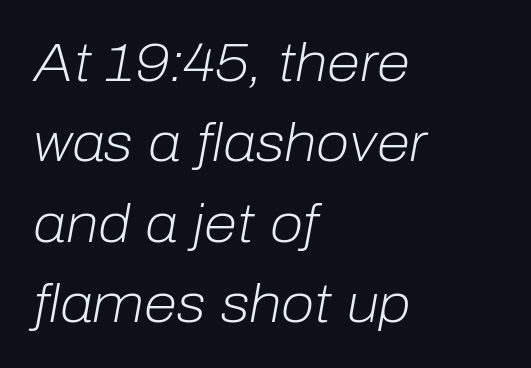
Quick note: underline off. You could not count columns in this text — the font is proportionally spaced. Spacing between characters is what you'd get straight out of the box. The letterforms sit at book weight or below.
